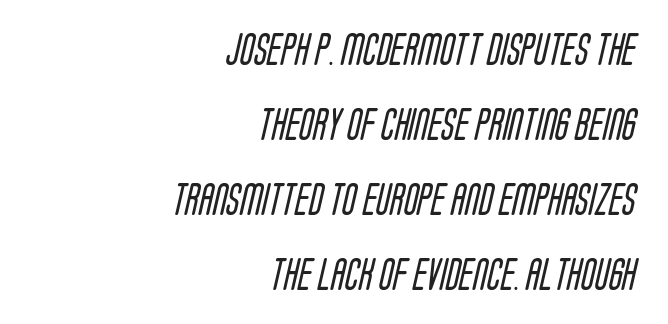
The image shows 32 px regular-weight, condensed sans-serif type; set right-aligned, loose line spacing (2.34x), normal letter spacing, not underlined; low stroke contrast and a large x-height.
